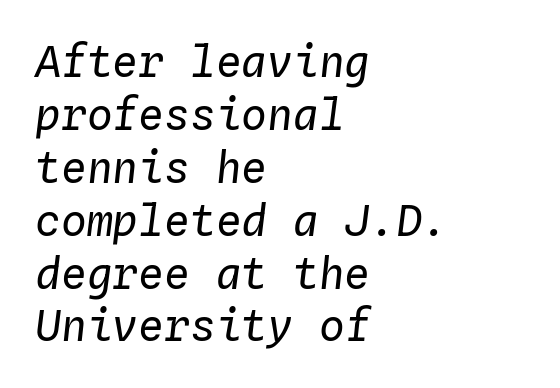
{"italic": "yes", "lean": "right", "slant_degrees": 4, "bold": "no", "weight": "regular", "width": "normal", "stroke_contrast": "low", "x_height": "medium", "monospaced": "yes", "underline": "no", "align": "left", "line_spacing_ratio": 1.23, "letter_spacing": "normal", "letter_spacing_em": 0.0, "glyph_px": 43}
